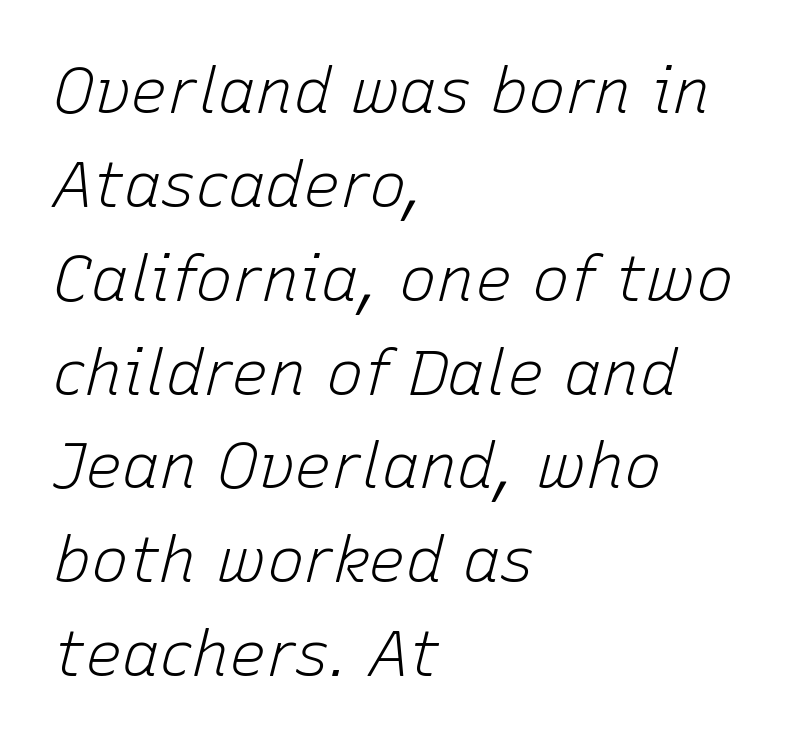
The image shows 63 px light type, italic (leaning right); set left-aligned, normal line spacing (1.49x), normal letter spacing, not underlined; low stroke contrast and a medium x-height.
